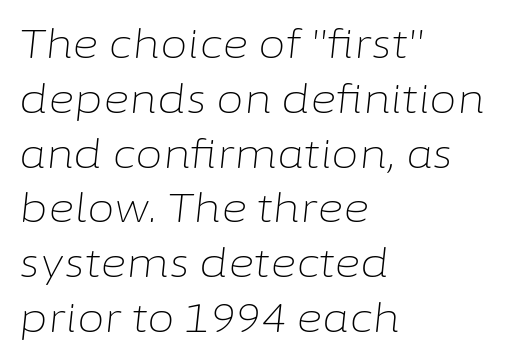
The letters are slanted; this is an italic face. These glyphs show unthickened strokes, regular width or finer. Descender tails drop into unmarked territory. The horizontal fit of the characters is conventional and even. Line spacing here is normal. In CSS terms this would be text-align: left.
